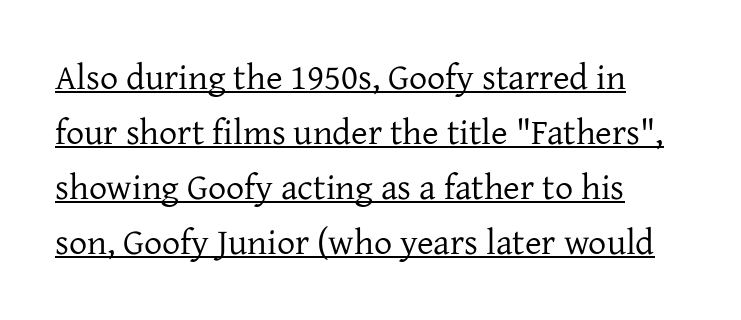
The lettering stays uniformly vertical, giving the passage a roman look. A typesetter would call this leading conventional body-copy spacing. What decoration does the sample have? An underline. Heft: none added — not bold. The letters sit at their default tracking, neither squeezed nor spread.
